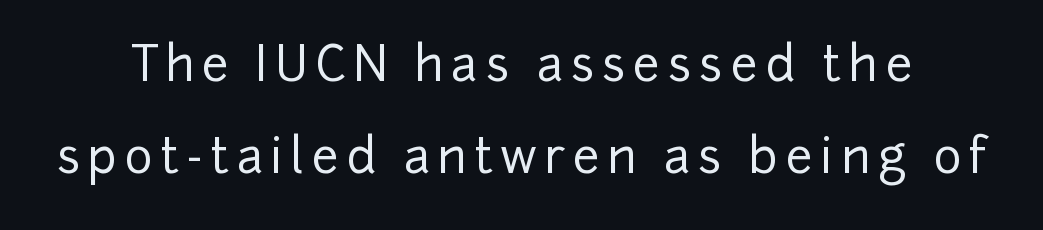
You can tell from the bare stems that sans-serif type was used. These lines stand farther apart than default settings would place them. Only glyphs here, with clear space below each row. Unlike italic type, these characters show no tilt at all.
